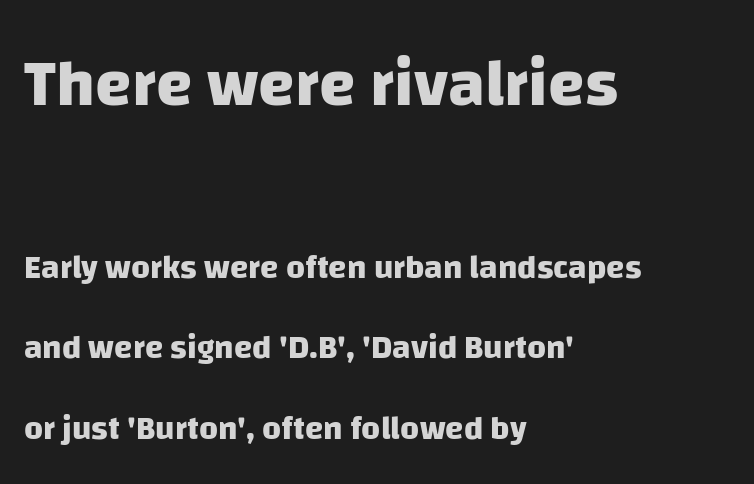
Look at the tracking — it's just the regular setting, nothing added. A dark, heavy texture on the line: the type is bold. Here the designer chose a conventional face with non-uniform glyph widths. Stroke terminals: plain, sans-serif. Descender tails drop into unmarked territory. Each new line begins a long way beneath the previous one.
